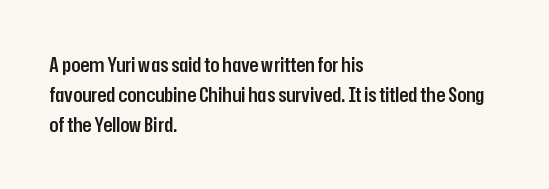
{"italic": "no", "bold": "semi", "underline": "no", "align": "left", "line_spacing": "normal", "line_spacing_ratio": 1.44, "letter_spacing": "normal", "letter_spacing_em": 0.0, "glyph_px": 21}
